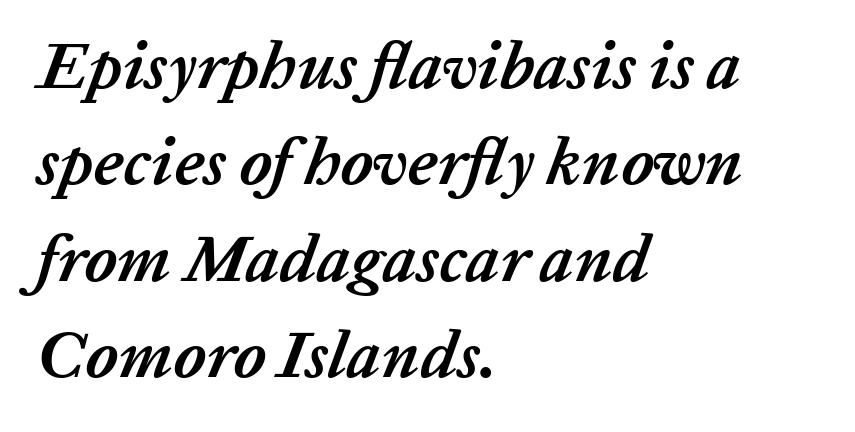
{"italic": "yes", "lean": "right", "slant_degrees": 20, "bold": "yes", "weight": "semibold", "width": "normal", "stroke_contrast": "low", "x_height": "medium", "monospaced": "no", "underline": "no", "align": "left", "line_spacing": "normal", "line_spacing_ratio": 1.44, "letter_spacing": "normal", "letter_spacing_em": 0.0, "glyph_px": 67}
